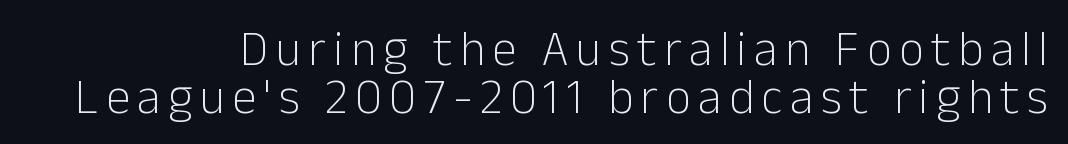
Q: Is the text bold? A: No.
Q: Is the text italic (slanted)? A: No, it is upright.
Q: Is the typeface a serif or a sans-serif typeface? A: Sans-serif.
Q: Is the text underlined? A: No.
Q: How is the paragraph aligned? A: Right-aligned.
Q: Is the spacing between lines tight, normal or loose? A: Tight.
Q: Width (condensed, normal, or wide)? A: Normal.
Q: Stroke contrast? A: Low.
Q: x-height? A: Medium.
Q: Monospaced? A: No.
